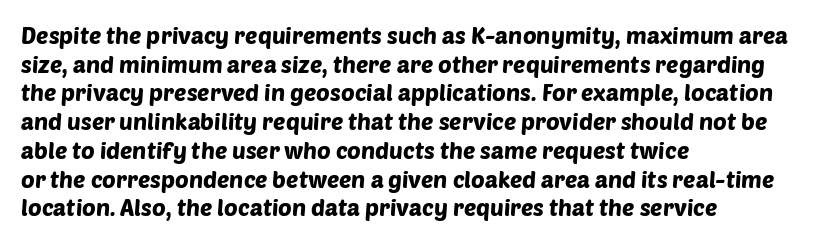
Q: Is the text underlined? A: No.
Q: How is the paragraph aligned? A: Left-aligned.
Q: Is the spacing between letters normal or unusually wide? A: Normal.
Q: Is the spacing between lines tight, normal or loose? A: Normal.
